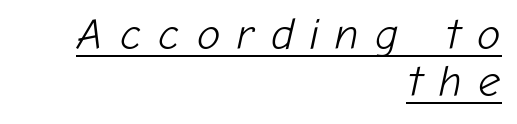
The image shows 44 px light type, italic (leaning right); set right-aligned, tight line spacing (1.07x), unusually wide letter spacing (+0.37 em), underlined; low stroke contrast and a medium x-height.
